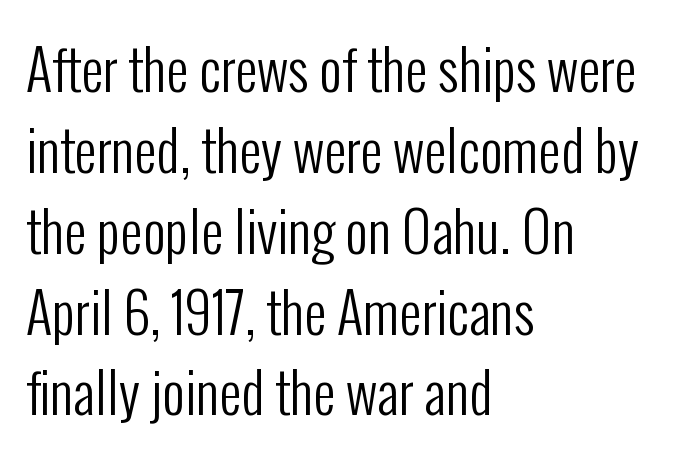
Q: Is the text bold? A: No.
Q: Is the text italic (slanted)? A: No, it is upright.
Q: Is the typeface a serif or a sans-serif typeface? A: Sans-serif.
Q: Is the text underlined? A: No.
Q: How is the paragraph aligned? A: Left-aligned.
Q: Is the spacing between letters normal or unusually wide? A: Normal.
Q: Is the spacing between lines tight, normal or loose? A: Normal.
Q: Width (condensed, normal, or wide)? A: Condensed.
Q: Stroke contrast? A: Low.
Q: x-height? A: Medium.
Q: Monospaced? A: No.
